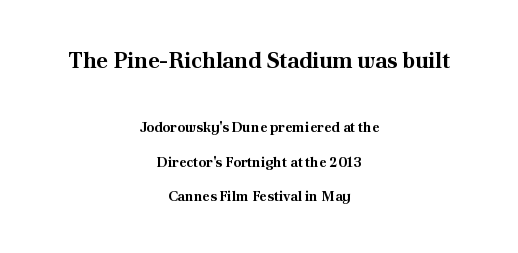
Q: Is the text bold? A: Yes.
Q: Is the text italic (slanted)? A: No, it is upright.
Q: Is the text underlined? A: No.
Q: How is the paragraph aligned? A: Centered.
Q: Is the spacing between letters normal or unusually wide? A: Normal.
Q: Is the spacing between lines tight, normal or loose? A: Loose.
Q: Which block of text is set in a larger size, the first (top) or the second (bottom)? A: The first (top) one.
